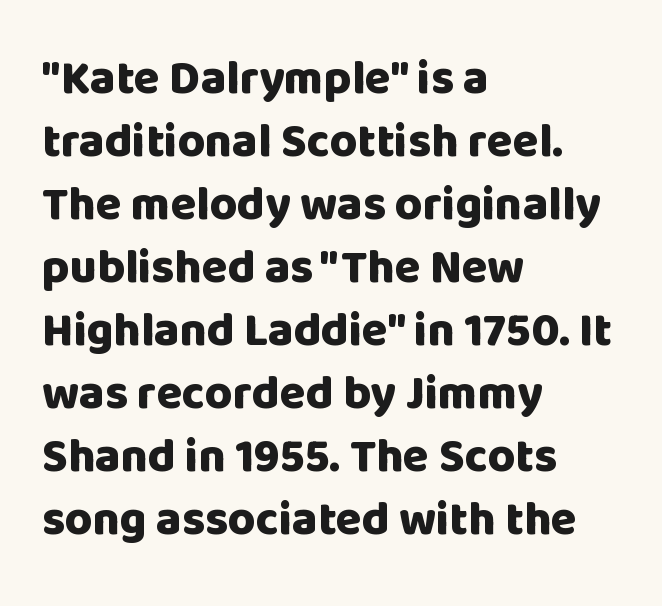
{"serif": "no", "italic": "no", "bold": "yes", "weight": "heavy", "width": "normal", "stroke_contrast": "low", "x_height": "large", "monospaced": "no", "underline": "no", "align": "left", "line_spacing": "normal", "line_spacing_ratio": 1.34, "letter_spacing": "normal", "letter_spacing_em": 0.0, "glyph_px": 47}
